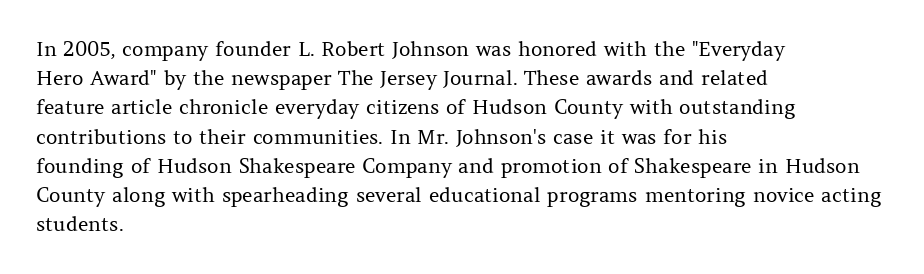
A normal amount of white space separates one row of letters from the next. The foot of each line stays bare and open. The ragged edge is on the right, which tells us the setting is flush left. This sample uses an upright cut, with every glyph sitting square on the baseline. No chunkiness to these letters — they're not bold. Does extra space separate the letters? No, they use regular spacing.
